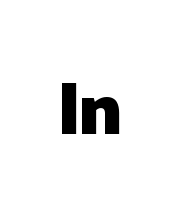
Tall strokes in this sample are plumb rather than angled. Does extra space separate the letters? No, they use regular spacing. The rendering uses natural spacing where letterforms have individual widths. Any mark beneath the type? The region is blank.
